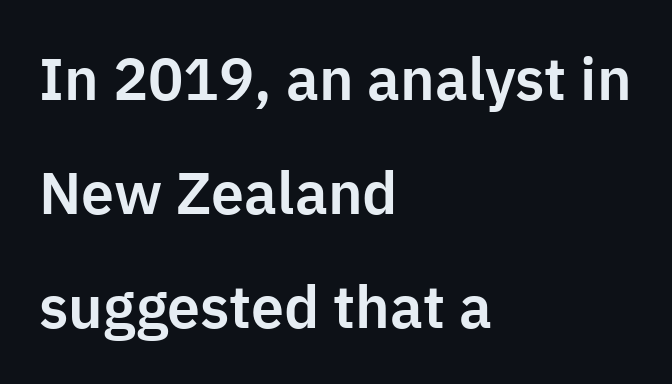
Q: Is the text italic (slanted)? A: No, it is upright.
Q: Is the typeface a serif or a sans-serif typeface? A: Sans-serif.
Q: Is the text underlined? A: No.
Q: How is the paragraph aligned? A: Left-aligned.
Q: Is the spacing between letters normal or unusually wide? A: Normal.
Q: Is the spacing between lines tight, normal or loose? A: Loose.
Q: Width (condensed, normal, or wide)? A: Normal.
Q: Stroke contrast? A: Low.
Q: x-height? A: Medium.
Q: Monospaced? A: No.
